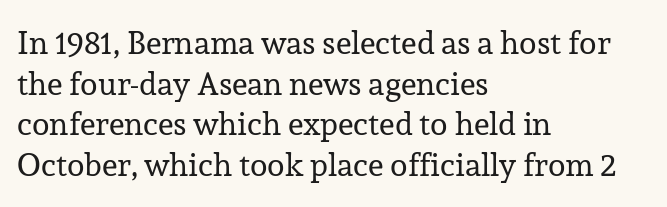
Q: Is the text bold? A: No.
Q: Is the text italic (slanted)? A: No, it is upright.
Q: Is the typeface a serif or a sans-serif typeface? A: Serif.
Q: Is the text underlined? A: No.
Q: How is the paragraph aligned? A: Left-aligned.
Q: Is the spacing between letters normal or unusually wide? A: Normal.
Q: Is the spacing between lines tight, normal or loose? A: Normal.
Q: Width (condensed, normal, or wide)? A: Normal.
Q: Stroke contrast? A: Low.
Q: x-height? A: Medium.
Q: Monospaced? A: No.
